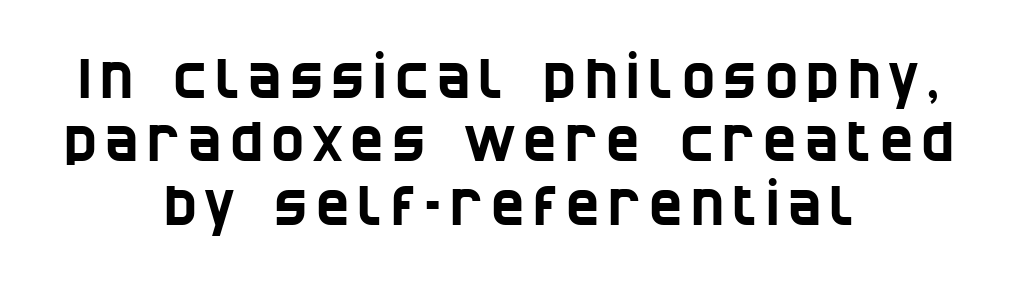
{"serif": "no", "width": "condensed", "stroke_contrast": "low", "x_height": "large", "monospaced": "no", "underline": "no", "align": "center", "line_spacing": "tight", "line_spacing_ratio": 1.13, "glyph_px": 56}
